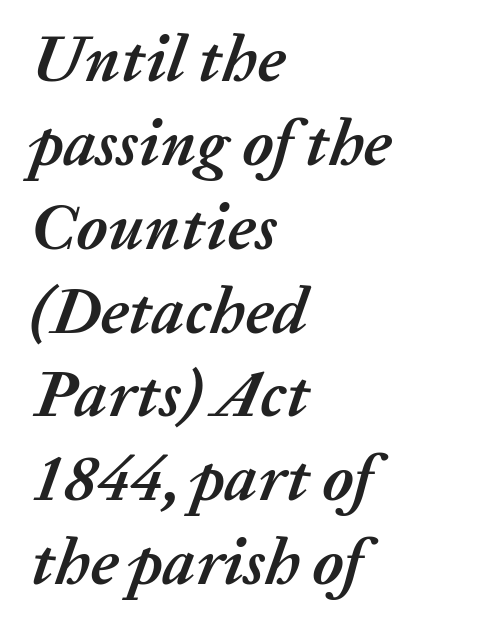
{"italic": "yes", "lean": "right", "slant_degrees": 20, "bold": "yes", "weight": "semibold", "width": "normal", "stroke_contrast": "medium", "x_height": "medium", "monospaced": "no", "underline": "no", "align": "left", "line_spacing": "normal", "line_spacing_ratio": 1.29, "letter_spacing": "normal", "letter_spacing_em": 0.0, "glyph_px": 65}
